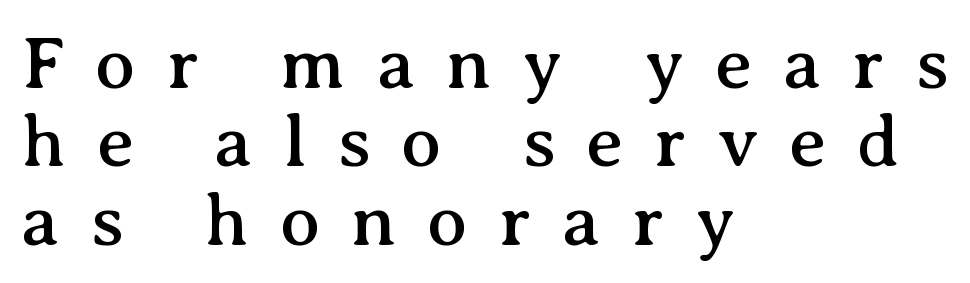
Q: Is the text italic (slanted)? A: No, it is upright.
Q: Is the typeface a serif or a sans-serif typeface? A: Serif.
Q: Is the text underlined? A: No.
Q: How is the paragraph aligned? A: Left-aligned.
Q: Is the spacing between letters normal or unusually wide? A: Unusually wide.
Q: Is the spacing between lines tight, normal or loose? A: Tight.
Q: Width (condensed, normal, or wide)? A: Normal.
Q: Stroke contrast? A: Medium.
Q: x-height? A: Medium.
Q: Monospaced? A: No.
